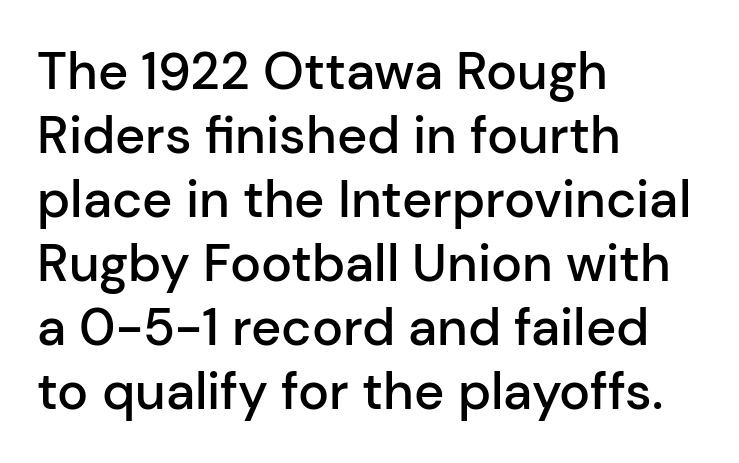
The image shows 52 px semibold sans-serif type, upright; set left-aligned, line spacing 1.23x, normal letter spacing, not underlined; low stroke contrast and a medium x-height.
